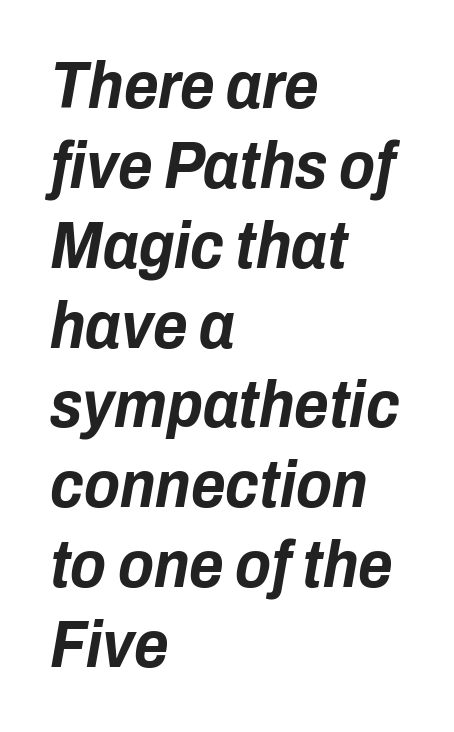
{"italic": "yes", "lean": "right", "slant_degrees": 10, "bold": "yes", "weight": "bold", "width": "condensed", "stroke_contrast": "low", "x_height": "medium", "monospaced": "no", "underline": "no", "align": "left", "line_spacing_ratio": 1.21, "letter_spacing": "normal", "letter_spacing_em": 0.0, "glyph_px": 66}
